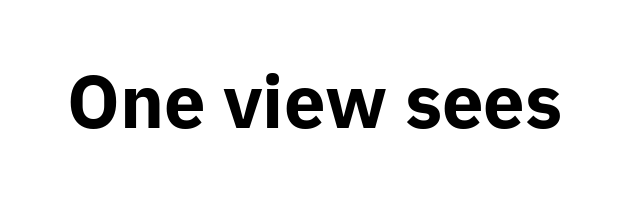
{"serif": "no", "italic": "no", "bold": "yes", "weight": "bold", "width": "normal", "stroke_contrast": "low", "x_height": "medium", "monospaced": "no", "underline": "no", "letter_spacing": "normal", "letter_spacing_em": 0.0, "glyph_px": 74}
